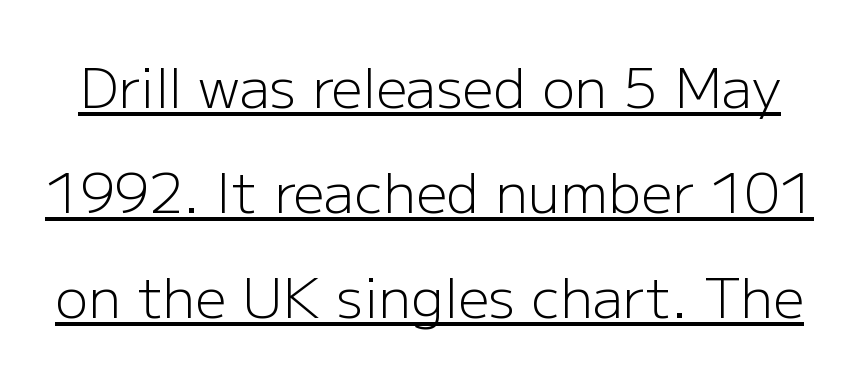
{"serif": "no", "italic": "no", "bold": "no", "weight": "light", "width": "normal", "stroke_contrast": "low", "x_height": "medium", "monospaced": "no", "underline": "yes", "line_spacing": "loose", "line_spacing_ratio": 1.91, "letter_spacing": "normal", "letter_spacing_em": 0.0, "glyph_px": 55}
